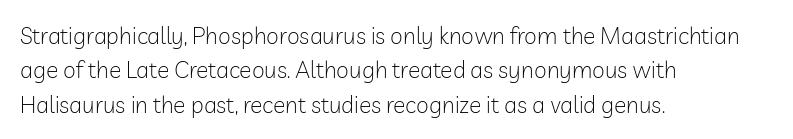
{"italic": "no", "bold": "no", "underline": "no", "align": "left", "line_spacing": "normal", "line_spacing_ratio": 1.5, "letter_spacing": "normal", "letter_spacing_em": 0.0, "glyph_px": 23}
